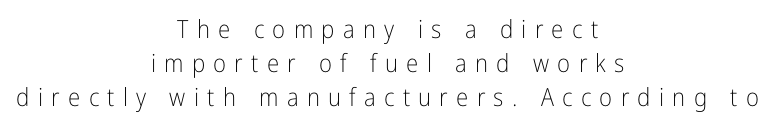
{"italic": "no", "bold": "no", "underline": "no", "align": "center", "line_spacing": "normal", "line_spacing_ratio": 1.36, "letter_spacing": "wide", "letter_spacing_em": 0.33, "glyph_px": 25}
